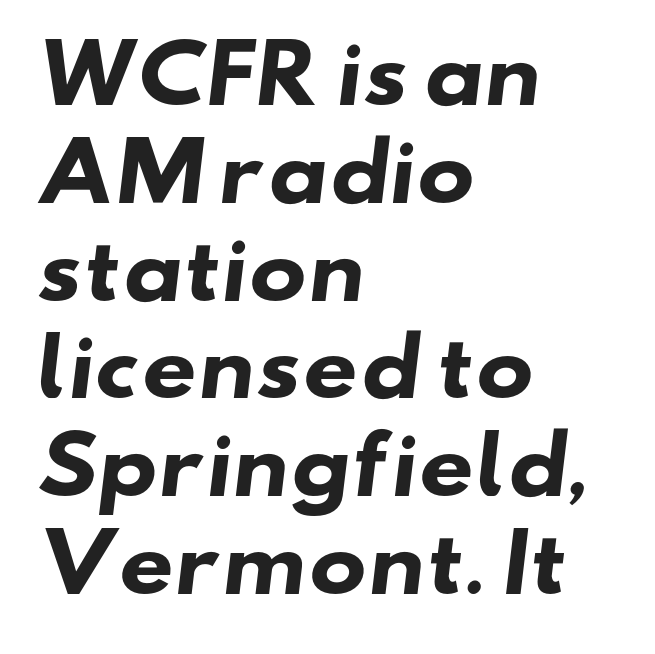
Q: Is the text bold? A: Yes.
Q: Is the typeface a serif or a sans-serif typeface? A: Sans-serif.
Q: Is the text underlined? A: No.
Q: How is the paragraph aligned? A: Left-aligned.
Q: Is the spacing between letters normal or unusually wide? A: Normal.
Q: Is the spacing between lines tight, normal or loose? A: Normal.
Q: Width (condensed, normal, or wide)? A: Wide.
Q: Stroke contrast? A: Low.
Q: x-height? A: Small.
Q: Monospaced? A: No.
